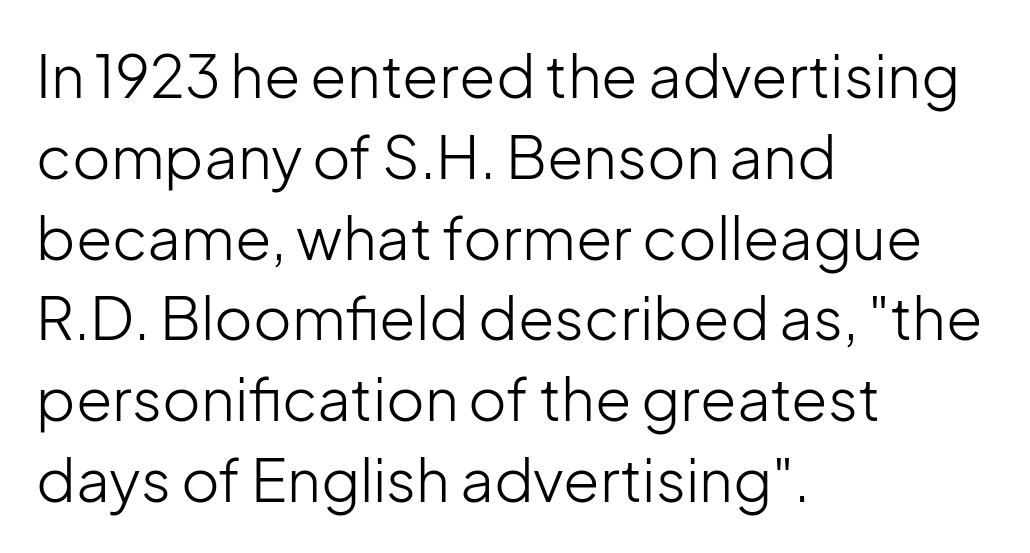
Q: Is the text bold? A: No.
Q: Is the text italic (slanted)? A: No, it is upright.
Q: Is the typeface a serif or a sans-serif typeface? A: Sans-serif.
Q: Is the text underlined? A: No.
Q: How is the paragraph aligned? A: Left-aligned.
Q: Is the spacing between letters normal or unusually wide? A: Normal.
Q: Is the spacing between lines tight, normal or loose? A: Normal.
Q: Width (condensed, normal, or wide)? A: Normal.
Q: Stroke contrast? A: Low.
Q: x-height? A: Medium.
Q: Monospaced? A: No.
